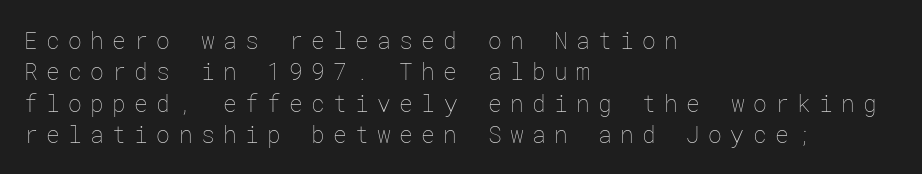
The image shows 23 px text type, upright; set left-aligned, normal line spacing (1.36x), unusually wide letter spacing (+0.36 em), not underlined.
